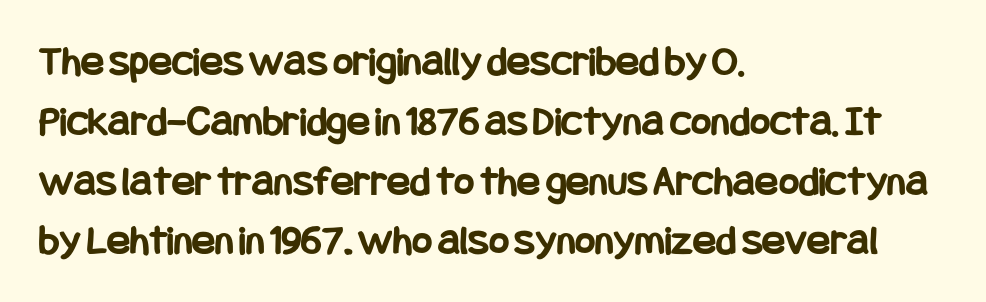
{"serif": "no", "italic": "no", "bold": "yes", "weight": "bold", "width": "condensed", "stroke_contrast": "low", "x_height": "large", "underline": "no", "align": "left", "line_spacing": "normal", "line_spacing_ratio": 1.39, "letter_spacing": "normal", "letter_spacing_em": 0.0, "glyph_px": 43}
